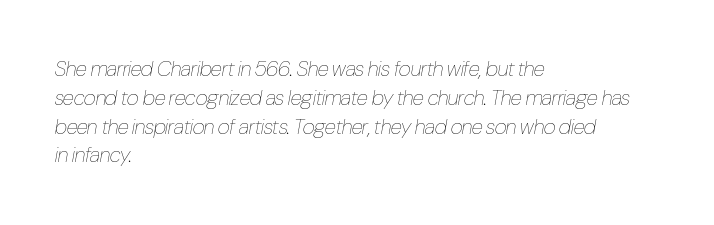
Line starts are locked; line ends wander. Standard letterfit; no display-style spreading of the glyphs. A typesetter would mark this as italic. The face looks like a standard text weight, possibly lighter.
